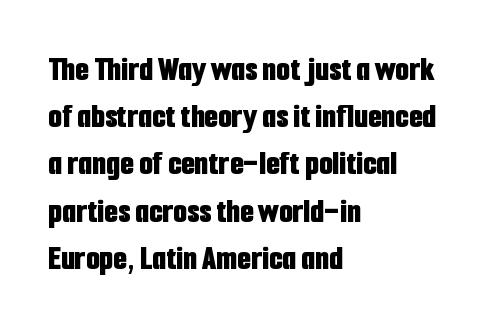
The image shows 35 px bold, condensed sans-serif type, upright; set left-aligned, normal line spacing (1.35x), normal letter spacing, not underlined; low stroke contrast and a medium x-height.
